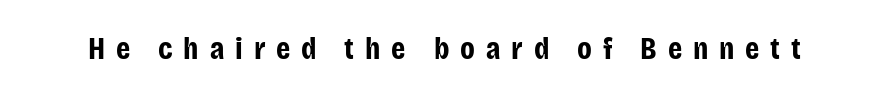
Q: Is the text bold? A: Yes.
Q: Is the text italic (slanted)? A: No, it is upright.
Q: Is the typeface a serif or a sans-serif typeface? A: Sans-serif.
Q: Is the text underlined? A: No.
Q: Is the spacing between letters normal or unusually wide? A: Unusually wide.
Q: Width (condensed, normal, or wide)? A: Condensed.
Q: Stroke contrast? A: Low.
Q: x-height? A: Large.
Q: Monospaced? A: No.
